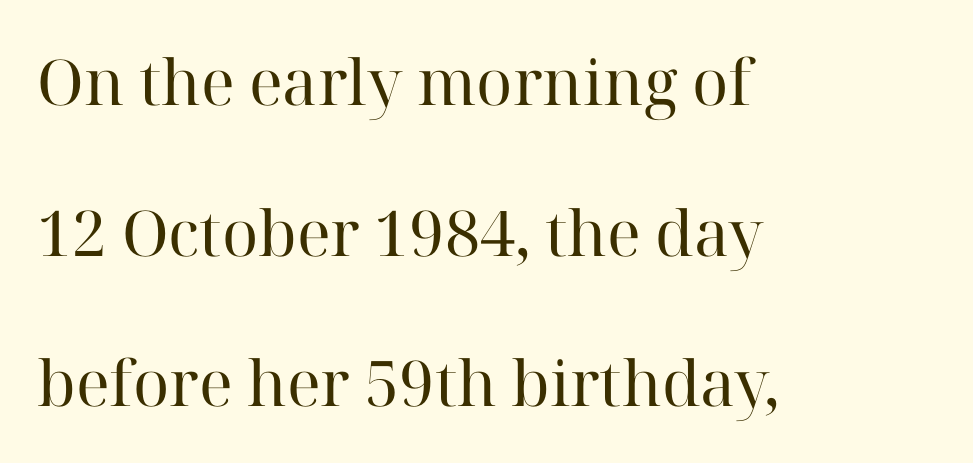
The image shows 63 px regular-weight serif type, upright; set left-aligned, loose line spacing (2.39x), normal letter spacing, not underlined; high stroke contrast and a medium x-height.
